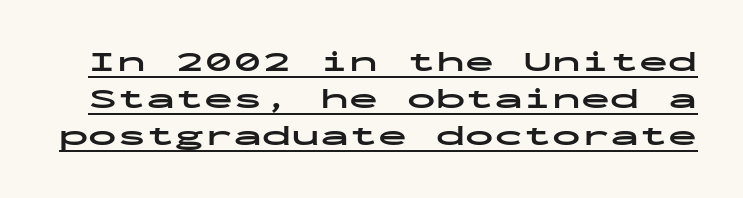
How are the letters spaced? Ordinarily, with no added tracking. The passage shown is typed in a monospace face where columns stay perfectly aligned. This is underlined copy, the kind a proofreader might mark for attention. Stroke thickness is high; the sample reads as a true bold. The characters display no serif detailing; their extremities are plain. Rendered with straight, roman letterforms.
